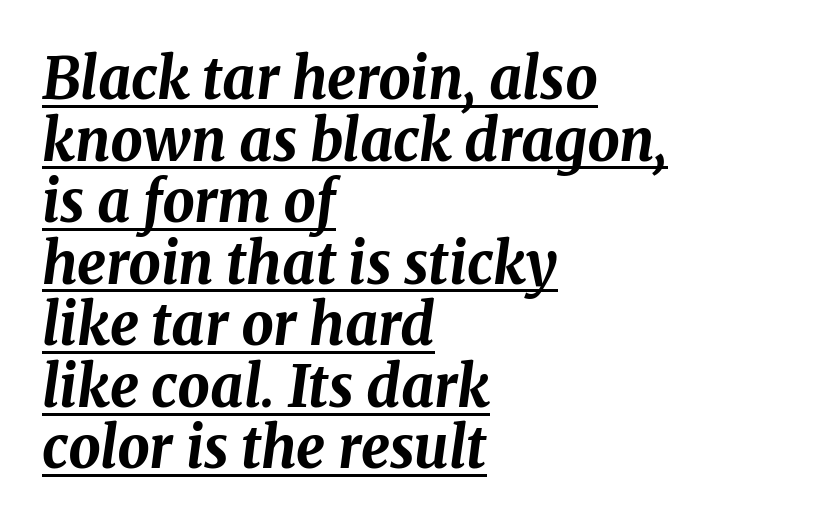
Q: Is the text bold? A: Yes.
Q: Is the text italic (slanted)? A: Yes, it leans right by about 8 degrees.
Q: Is the text underlined? A: Yes.
Q: How is the paragraph aligned? A: Left-aligned.
Q: Is the spacing between letters normal or unusually wide? A: Normal.
Q: Is the spacing between lines tight, normal or loose? A: Tight.
Q: Width (condensed, normal, or wide)? A: Normal.
Q: Stroke contrast? A: Medium.
Q: x-height? A: Medium.
Q: Monospaced? A: No.
